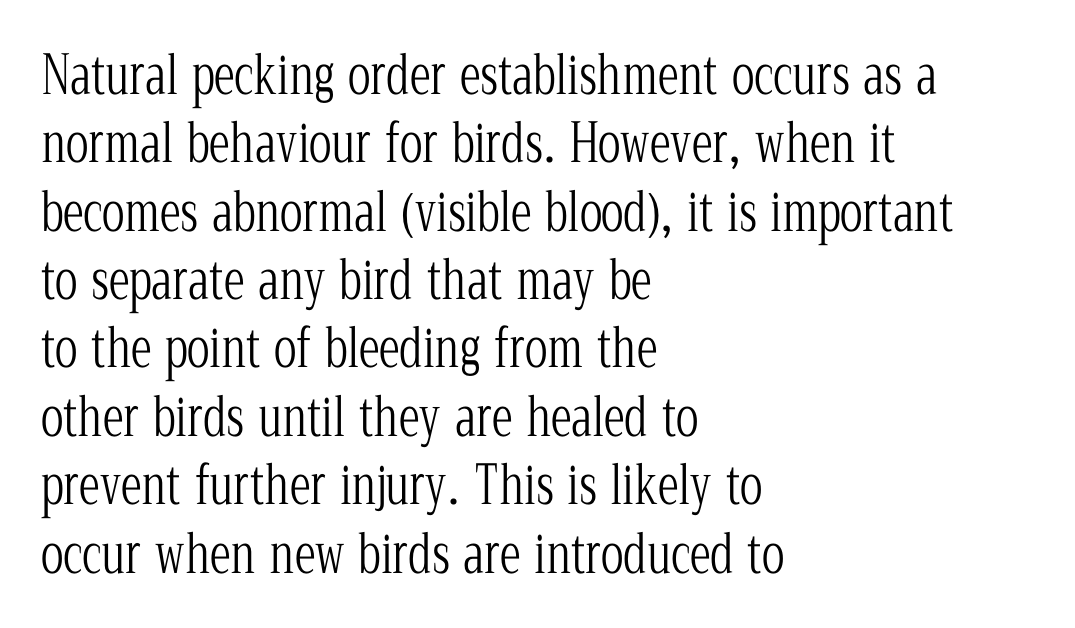
The image shows 53 px light, condensed serif type, upright; set left-aligned, normal line spacing (1.29x), normal letter spacing, not underlined; low stroke contrast and a medium x-height.
